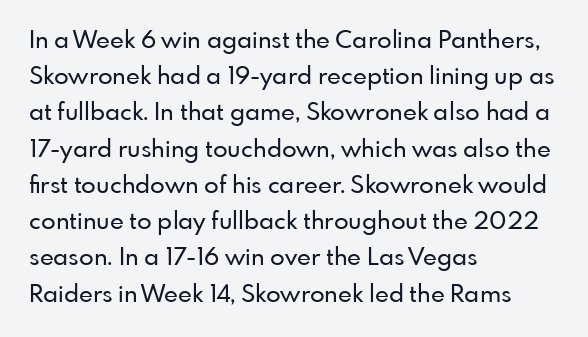
Leading: standard. Ascenders rise straight up at ninety degrees. Nobody drew a line under any word here. Here the glyphs are tracked normally, forming tight word shapes. All the whitespace from short lines collects on the right.
